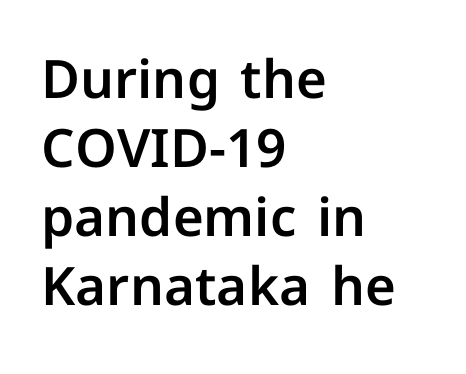
{"serif": "no", "italic": "no", "width": "normal", "stroke_contrast": "low", "x_height": "medium", "monospaced": "no", "underline": "no", "align": "left", "line_spacing": "normal", "line_spacing_ratio": 1.3, "letter_spacing": "normal", "letter_spacing_em": 0.0, "glyph_px": 53}
